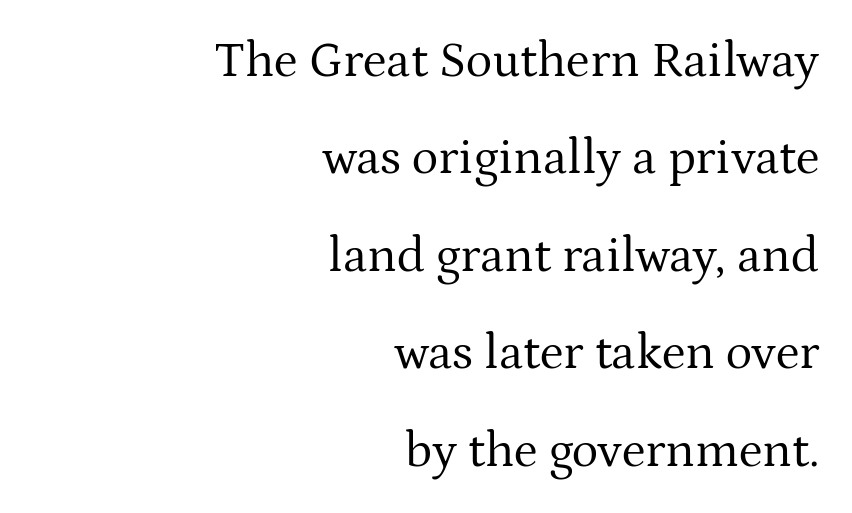
The image shows 50 px regular-weight serif type, upright; set right-aligned, loose line spacing (1.95x), normal letter spacing, not underlined; medium stroke contrast and a medium x-height.
